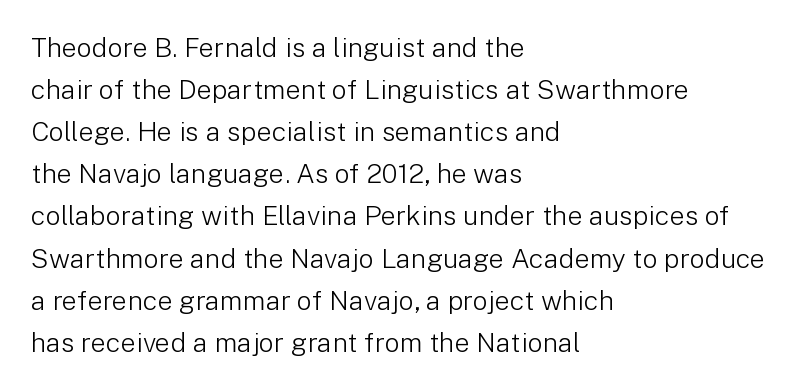
{"italic": "no", "bold": "no", "underline": "no", "align": "left", "line_spacing": "normal", "line_spacing_ratio": 1.56, "letter_spacing": "normal", "letter_spacing_em": 0.0, "glyph_px": 27}
